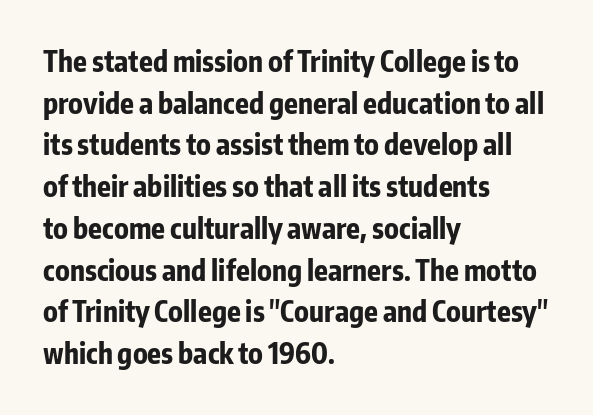
A student would call this left alignment; a typographer would say flush left, rag right. Quick note: underline off. The gaps between neighbouring characters are ordinary and unremarkable. Ascenders rise straight up at ninety degrees.
